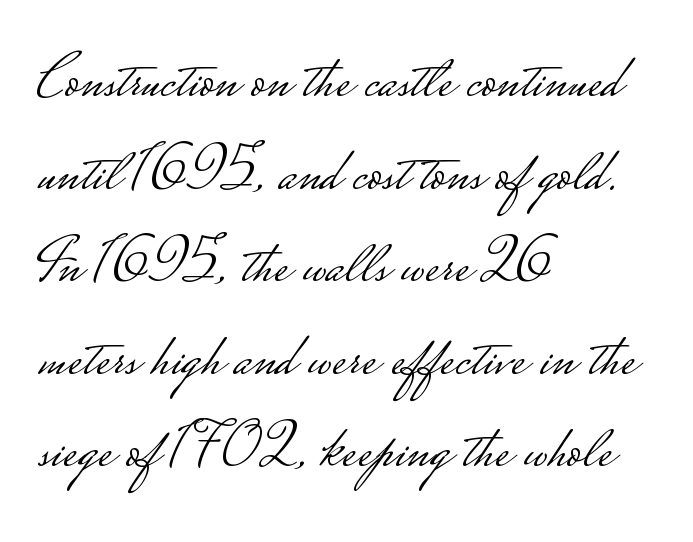
The image shows 63 px light, wide sans-serif type; set left-aligned, normal line spacing (1.47x), normal letter spacing, not underlined; low stroke contrast.
